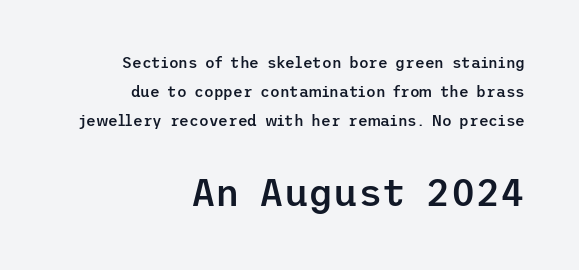
Q: Is the text bold? A: Semi-bold.
Q: Is the text italic (slanted)? A: No, it is upright.
Q: Is the typeface a serif or a sans-serif typeface? A: Sans-serif.
Q: Is the text underlined? A: No.
Q: How is the paragraph aligned? A: Right-aligned.
Q: Is the spacing between letters normal or unusually wide? A: Normal.
Q: Is the spacing between lines tight, normal or loose? A: Loose.
Q: Which block of text is set in a larger size, the first (top) or the second (bottom)? A: The second (bottom) one.
Q: Width (condensed, normal, or wide)? A: Normal.
Q: Stroke contrast? A: Low.
Q: x-height? A: Medium.
